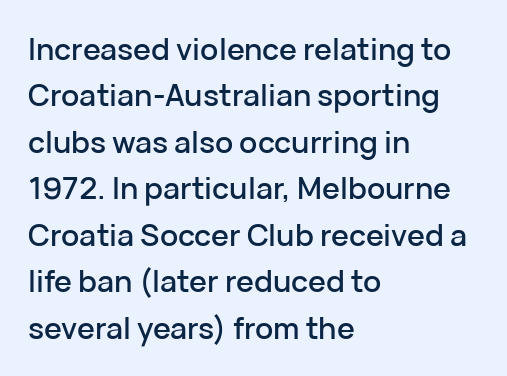
The words here are not underlined. The typography opts for an upright posture over an oblique one. What's the leading like? Ordinary, nothing unusual. A typesetter would call this proportional, since set widths differ per character.
